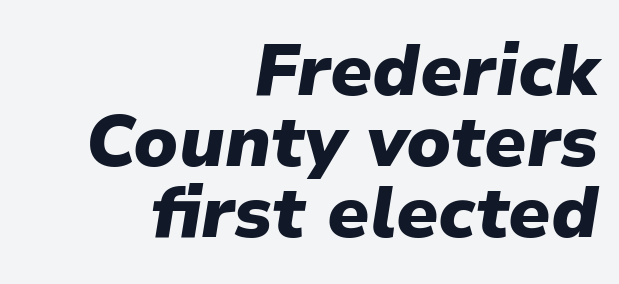
The image shows 73 px heavy type, italic (leaning right); set right-aligned, tight line spacing (0.97x), normal letter spacing, not underlined; low stroke contrast and a medium x-height.
